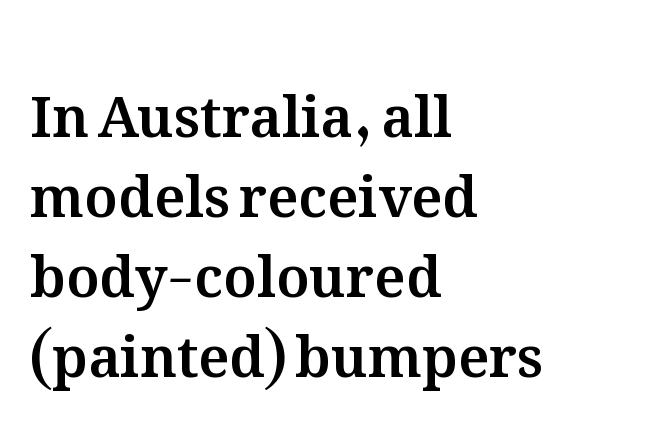
{"italic": "no", "width": "normal", "stroke_contrast": "medium", "x_height": "medium", "monospaced": "no", "underline": "no", "align": "left", "line_spacing": "normal", "line_spacing_ratio": 1.43, "letter_spacing": "normal", "letter_spacing_em": 0.0, "glyph_px": 56}
